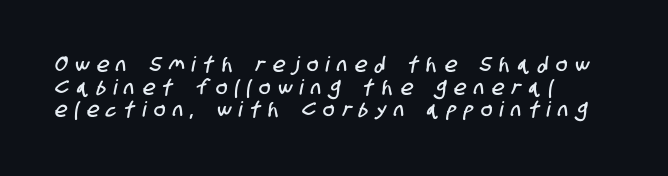
{"underline": "no", "align": "left", "line_spacing": "tight", "line_spacing_ratio": 1.08, "letter_spacing": "wide", "letter_spacing_em": 0.39, "glyph_px": 21}
